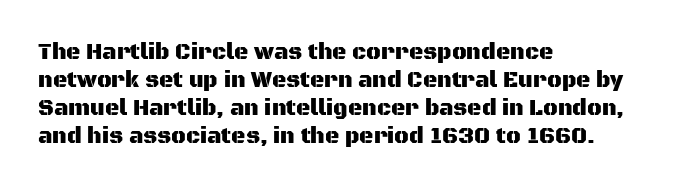
In terms of leading, this rendering sits right in the middle. Do the letters lean? They stand straight. These lines stack with their left ends in a neat column. The zone under the glyphs is completely vacant. The letters sit at their default tracking, neither squeezed nor spread.
